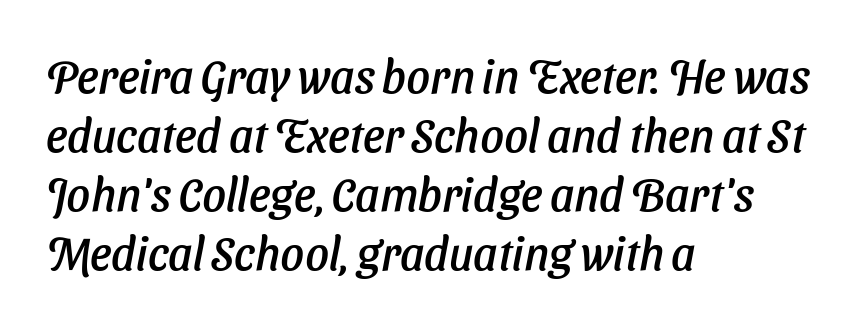
Q: Is the text italic (slanted)? A: Yes, it leans right by about 11 degrees.
Q: Is the text underlined? A: No.
Q: How is the paragraph aligned? A: Left-aligned.
Q: Is the spacing between letters normal or unusually wide? A: Normal.
Q: Is the spacing between lines tight, normal or loose? A: Normal.
Q: Width (condensed, normal, or wide)? A: Normal.
Q: Stroke contrast? A: Low.
Q: x-height? A: Medium.
Q: Monospaced? A: No.
